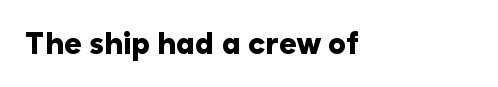
A typesetter would call this proportional, since set widths differ per character. Serif or sans? Sans — the stroke terminals are bare. Posture: vertical. Heft: maximum for text — a bold.
